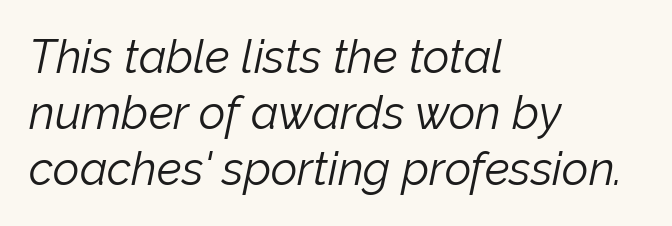
Bare-footed words on every line. Stems and bowls with no extra thickness — not bold. The horizontal fit of the characters is conventional and even. The lines in this sample share a left origin and differ only in where they stop. Style check: oblique. You could not count columns in this text — the font is proportionally spaced.
